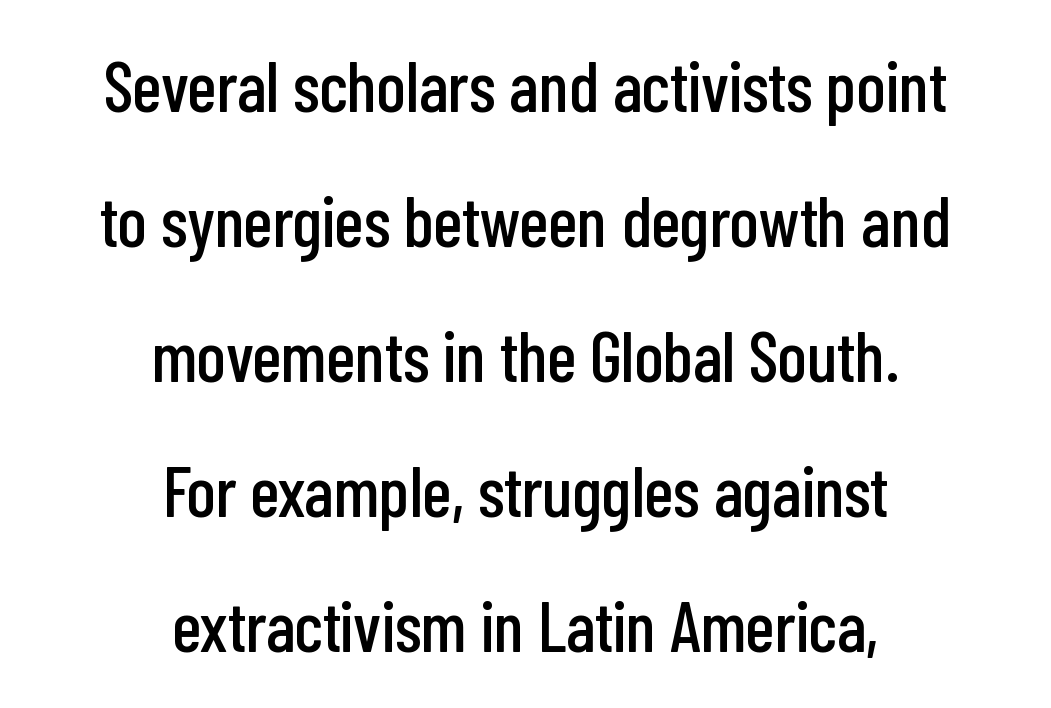
{"serif": "no", "italic": "no", "width": "condensed", "stroke_contrast": "low", "x_height": "medium", "monospaced": "no", "underline": "no", "align": "center", "line_spacing": "loose", "line_spacing_ratio": 1.9, "letter_spacing": "normal", "letter_spacing_em": 0.0, "glyph_px": 71}
